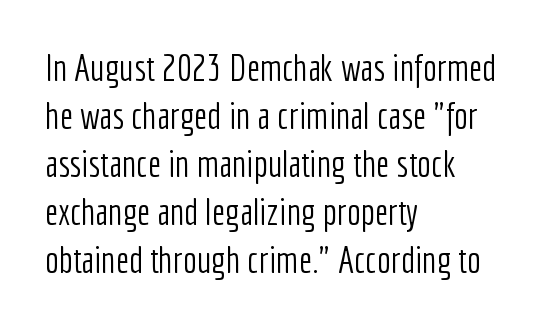
Q: Is the text bold? A: No.
Q: Is the text italic (slanted)? A: No, it is upright.
Q: Is the typeface a serif or a sans-serif typeface? A: Sans-serif.
Q: Is the text underlined? A: No.
Q: How is the paragraph aligned? A: Left-aligned.
Q: Is the spacing between letters normal or unusually wide? A: Normal.
Q: Is the spacing between lines tight, normal or loose? A: Normal.
Q: Width (condensed, normal, or wide)? A: Condensed.
Q: Stroke contrast? A: Low.
Q: x-height? A: Medium.
Q: Monospaced? A: No.
